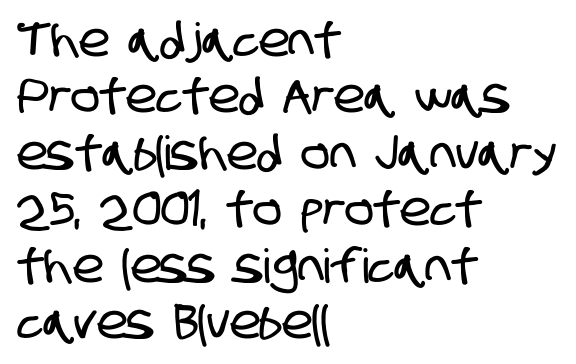
Q: Is the typeface a serif or a sans-serif typeface? A: Sans-serif.
Q: Is the text underlined? A: No.
Q: How is the paragraph aligned? A: Left-aligned.
Q: Is the spacing between letters normal or unusually wide? A: Normal.
Q: Width (condensed, normal, or wide)? A: Condensed.
Q: Stroke contrast? A: Low.
Q: x-height? A: Large.
Q: Monospaced? A: No.
